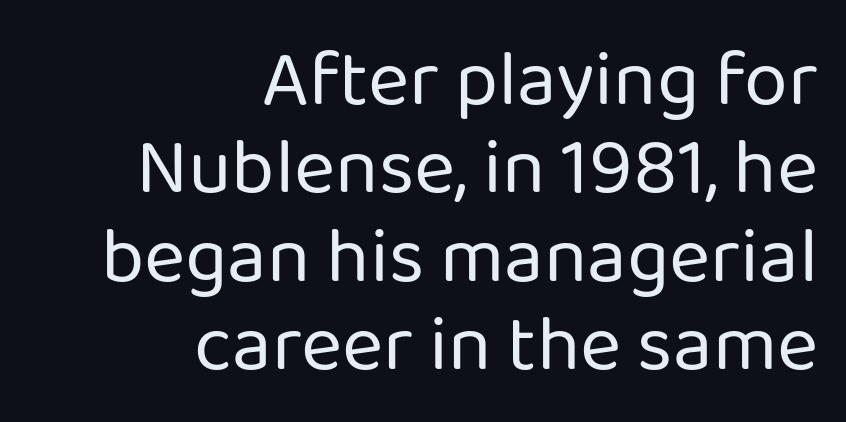
The image shows 79 px regular-weight sans-serif type, upright; set right-aligned, tight line spacing (1.12x), normal letter spacing, not underlined; low stroke contrast and a medium x-height.
